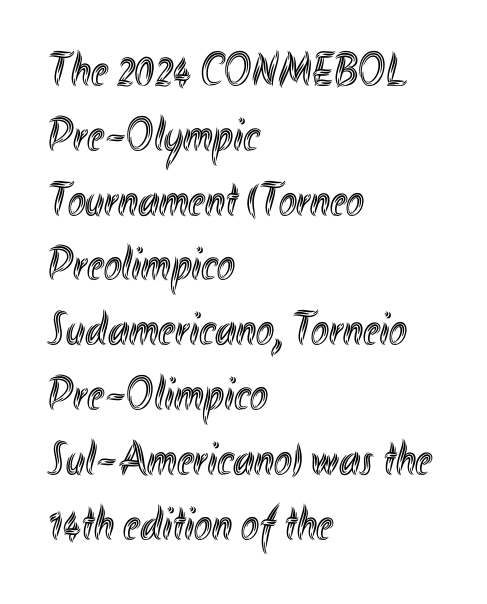
Q: Is the text italic (slanted)? A: Yes.
Q: Is the text underlined? A: No.
Q: How is the paragraph aligned? A: Left-aligned.
Q: Is the spacing between letters normal or unusually wide? A: Normal.
Q: Is the spacing between lines tight, normal or loose? A: Normal.
Q: Width (condensed, normal, or wide)? A: Condensed.
Q: x-height? A: Small.
Q: Monospaced? A: No.
